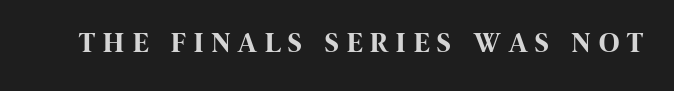
The image shows 28 px bold, condensed sans-serif type, upright; set unusually wide letter spacing (+0.3 em), not underlined; high stroke contrast and a large x-height.
